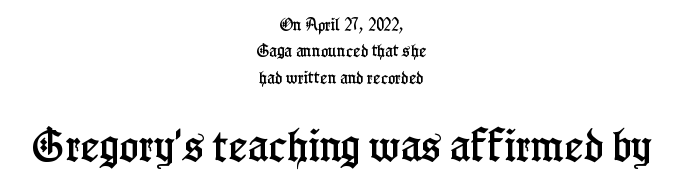
The image shows 36 px condensed serif type, upright; set centered, line spacing 1.89x, normal letter spacing, not underlined; the second (bottom) block is 2.57x larger; low stroke contrast and a medium x-height.
